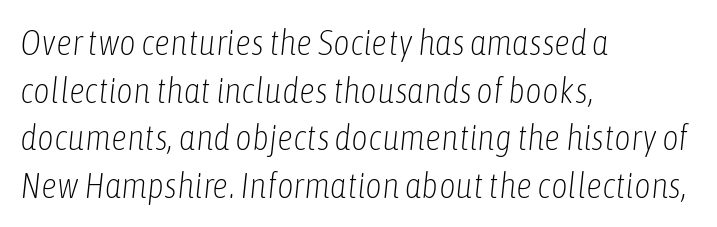
The whole block is typeset with a tilt. Honestly, there is no underline to notice here at all. Alignment: flush left. A typesetter would call this proportional, since set widths differ per character.
